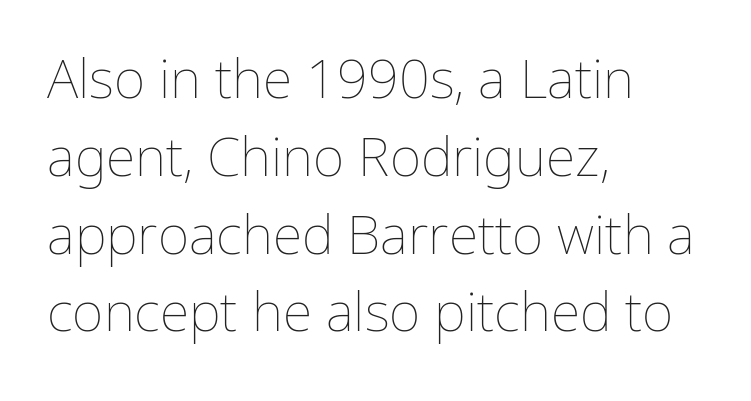
Q: Is the text bold? A: No.
Q: Is the text italic (slanted)? A: No, it is upright.
Q: Is the text underlined? A: No.
Q: How is the paragraph aligned? A: Left-aligned.
Q: Is the spacing between letters normal or unusually wide? A: Normal.
Q: Is the spacing between lines tight, normal or loose? A: Normal.
Q: Width (condensed, normal, or wide)? A: Normal.
Q: Stroke contrast? A: Low.
Q: x-height? A: Medium.
Q: Monospaced? A: No.
